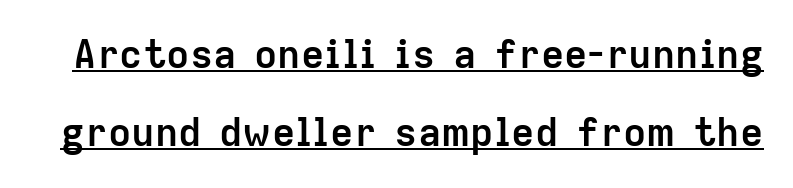
The image shows 39 px semibold sans-serif type, upright; set loose line spacing (2.0x), normal letter spacing, underlined; low stroke contrast and a medium x-height.
